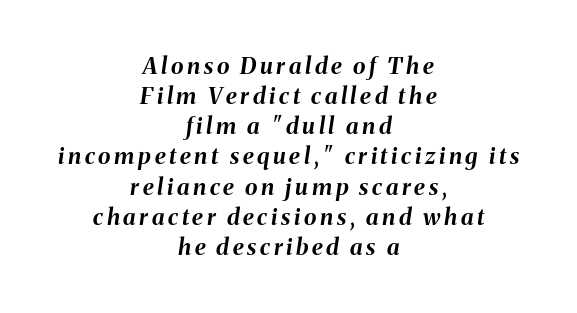
The image shows 23 px bold type, italic (leaning right); set centered, normal line spacing (1.31x), not underlined.
